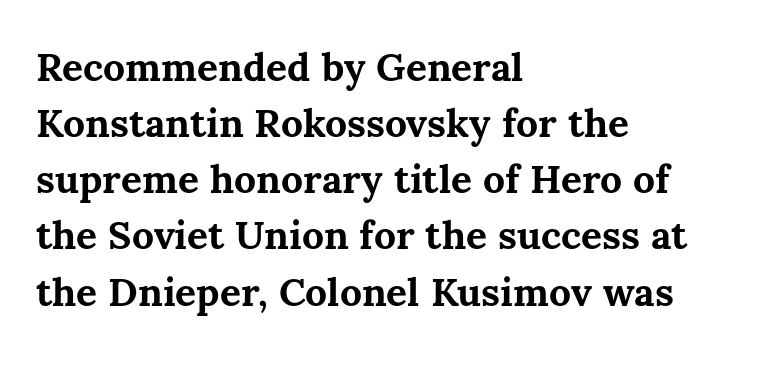
{"italic": "no", "bold": "yes", "weight": "bold", "width": "normal", "stroke_contrast": "medium", "x_height": "medium", "monospaced": "no", "underline": "no", "align": "left", "line_spacing": "normal", "line_spacing_ratio": 1.44, "letter_spacing": "normal", "letter_spacing_em": 0.0, "glyph_px": 39}
